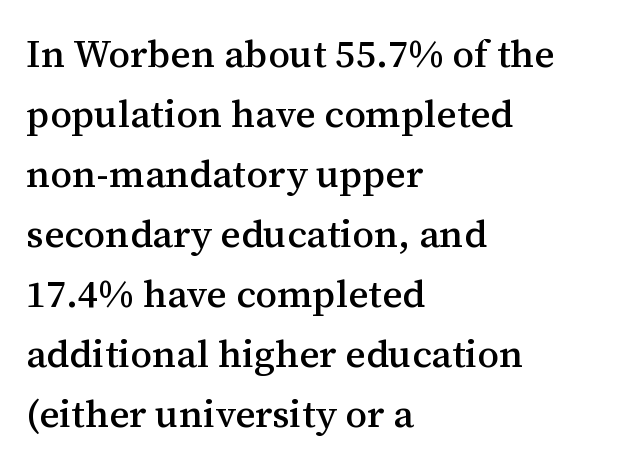
Q: Is the text italic (slanted)? A: No, it is upright.
Q: Is the typeface a serif or a sans-serif typeface? A: Serif.
Q: Is the text underlined? A: No.
Q: How is the paragraph aligned? A: Left-aligned.
Q: Is the spacing between letters normal or unusually wide? A: Normal.
Q: Is the spacing between lines tight, normal or loose? A: Normal.
Q: Width (condensed, normal, or wide)? A: Normal.
Q: Stroke contrast? A: Medium.
Q: x-height? A: Medium.
Q: Monospaced? A: No.
